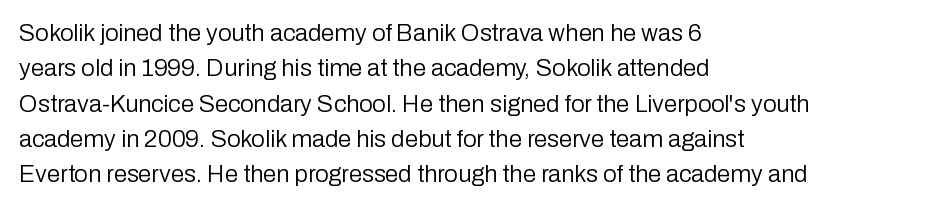
Q: Is the text bold? A: No.
Q: Is the text italic (slanted)? A: No, it is upright.
Q: Is the text underlined? A: No.
Q: How is the paragraph aligned? A: Left-aligned.
Q: Is the spacing between letters normal or unusually wide? A: Normal.
Q: Is the spacing between lines tight, normal or loose? A: Normal.
